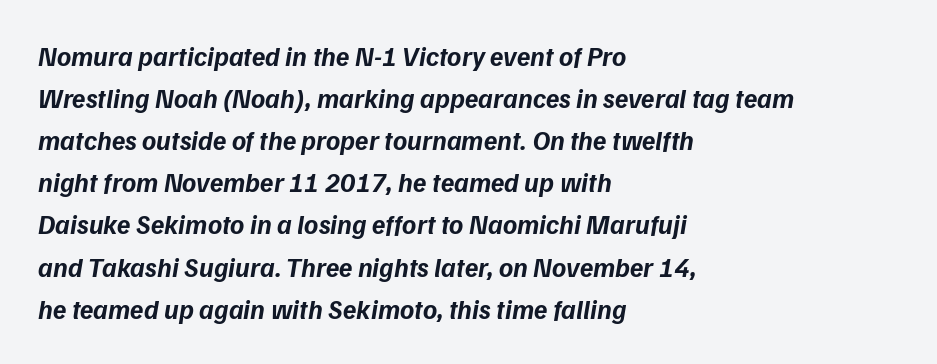
{"bold": "yes", "underline": "no", "align": "left", "line_spacing": "normal", "line_spacing_ratio": 1.56, "letter_spacing": "normal", "letter_spacing_em": 0.0, "glyph_px": 27}
